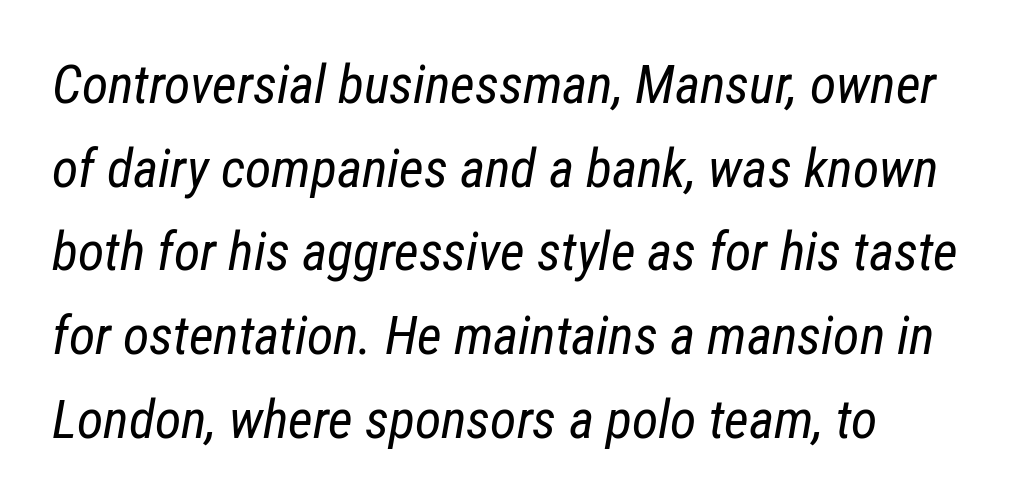
Q: Is the text bold? A: No.
Q: Is the text italic (slanted)? A: Yes, it leans right by about 12 degrees.
Q: Is the text underlined? A: No.
Q: Is the spacing between letters normal or unusually wide? A: Normal.
Q: Is the spacing between lines tight, normal or loose? A: Normal.
Q: Width (condensed, normal, or wide)? A: Condensed.
Q: Stroke contrast? A: Low.
Q: x-height? A: Medium.
Q: Monospaced? A: No.
